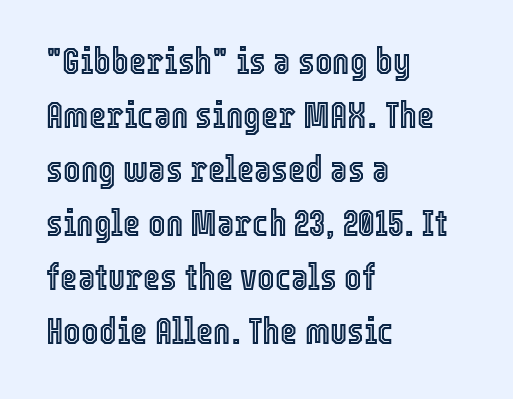
The type sits square on the baseline with zero lean. The face used here is proportionally spaced, like ordinary book or web type. The tracking reads as untouched default to a designer's eye. Descender tails drop into unmarked territory.
